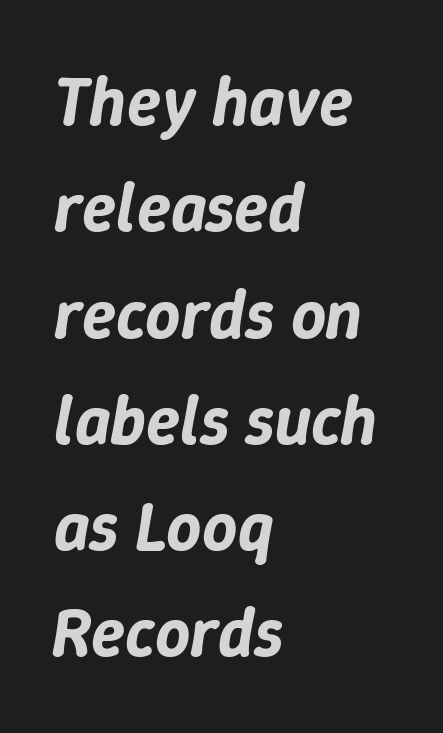
The image shows 69 px text type, italic (leaning right); set left-aligned, normal line spacing (1.54x), normal letter spacing, not underlined; low stroke contrast and a medium x-height.
